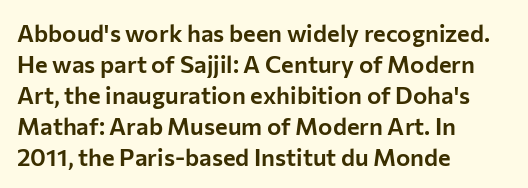
{"italic": "no", "underline": "no", "align": "left", "line_spacing": "normal", "line_spacing_ratio": 1.29, "letter_spacing": "normal", "letter_spacing_em": 0.0, "glyph_px": 24}
